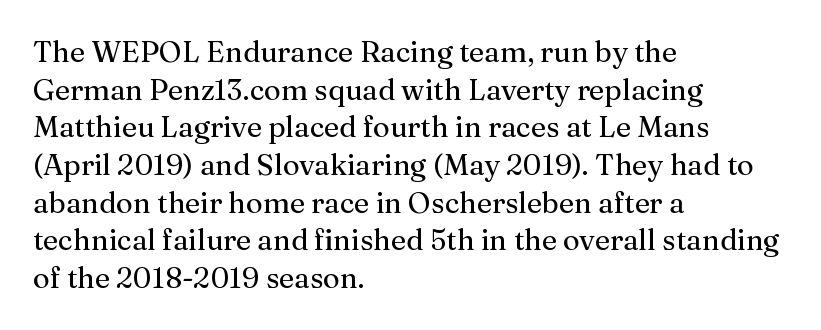
The image shows 29 px regular-weight serif type, upright; set left-aligned, normal line spacing (1.3x), normal letter spacing, not underlined; medium stroke contrast and a medium x-height.
